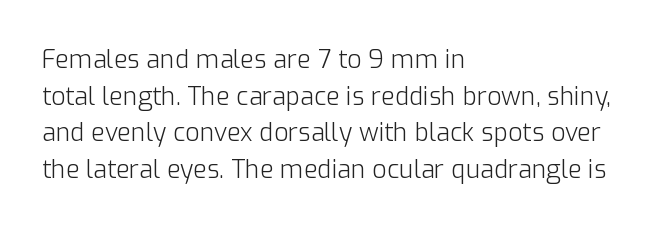
The image shows 25 px text type, upright; set left-aligned, normal line spacing (1.47x), normal letter spacing, not underlined.
